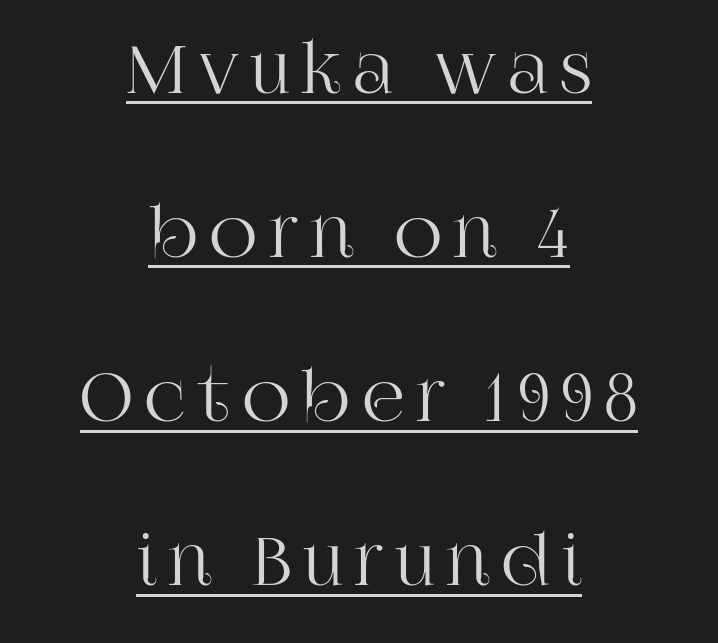
Q: Is the text italic (slanted)? A: No, it is upright.
Q: Is the typeface a serif or a sans-serif typeface? A: Serif.
Q: Is the text underlined? A: Yes.
Q: How is the paragraph aligned? A: Centered.
Q: Is the spacing between lines tight, normal or loose? A: Loose.
Q: Width (condensed, normal, or wide)? A: Normal.
Q: Stroke contrast? A: High.
Q: x-height? A: Large.
Q: Monospaced? A: No.
